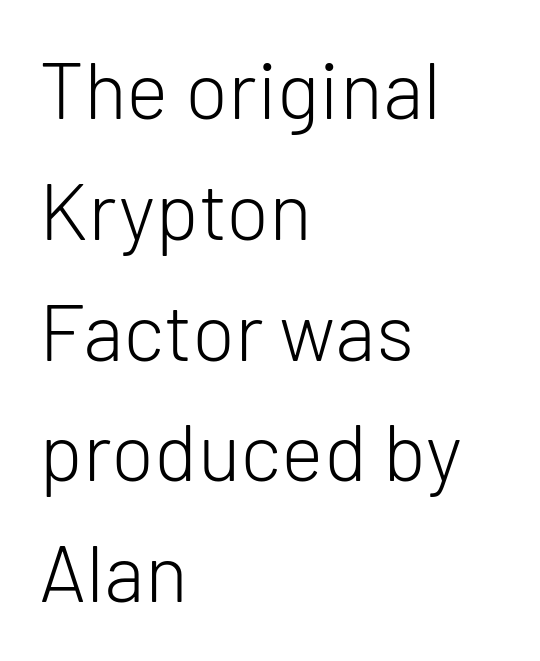
The image shows 80 px light sans-serif type, upright; set left-aligned, normal line spacing (1.51x), normal letter spacing, not underlined; low stroke contrast and a medium x-height.
